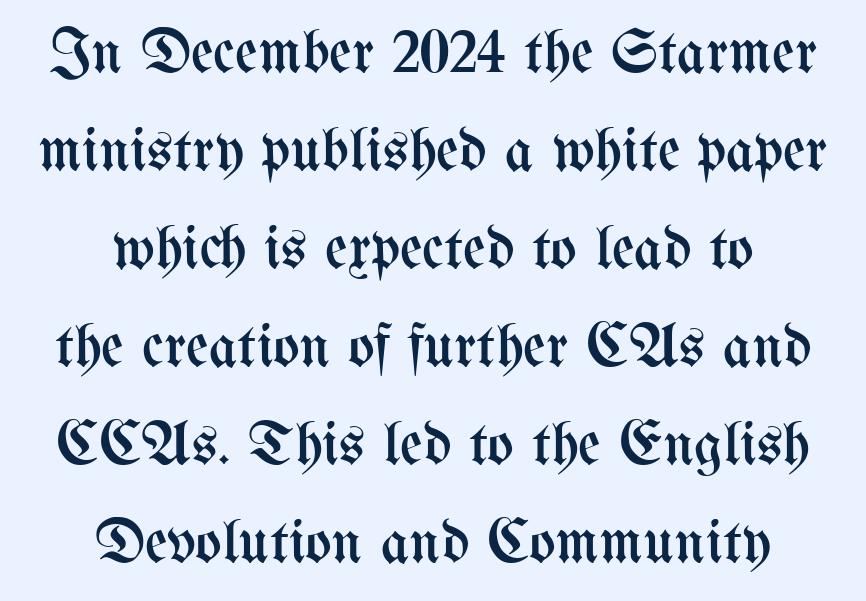
One glance says typical: line gaps are just what's usual. Students, note that the glyphs here touch the page at normal intervals. The whitespace from short lines is split evenly between both sides. Think standard paragraph weight, or any step lighter than that. The strip under each line holds only bare page. Characters remain perfectly vertical along every line.
